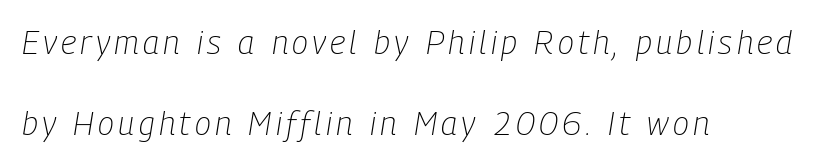
{"italic": "yes", "lean": "right", "slant_degrees": 9, "bold": "no", "weight": "light", "width": "condensed", "stroke_contrast": "low", "x_height": "medium", "monospaced": "no", "underline": "no", "align": "left", "line_spacing": "loose", "line_spacing_ratio": 2.45, "glyph_px": 33}
